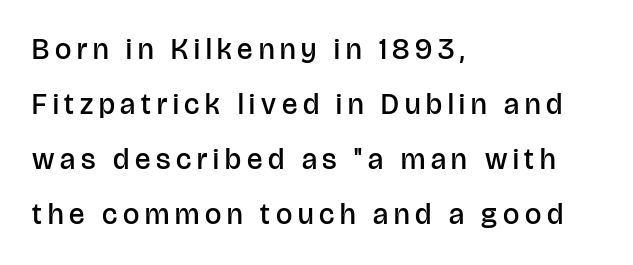
The image shows 29 px semibold sans-serif type, upright; set left-aligned, loose line spacing (1.9x), unusually wide letter spacing (+0.2 em), not underlined; low stroke contrast and a large x-height.
